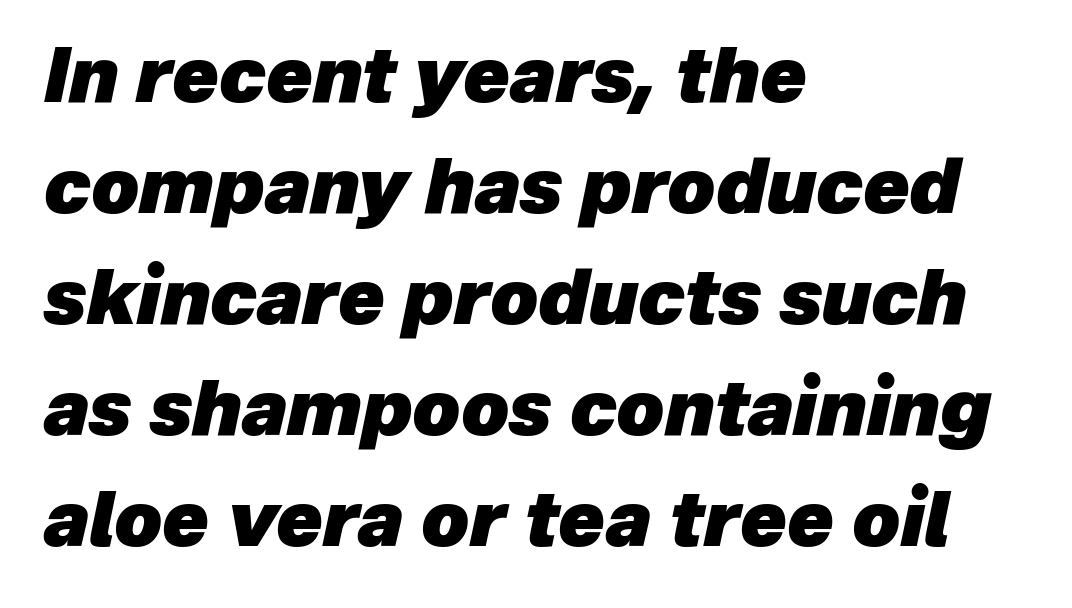
Decoration check: the copy has no underline. Character widths vary here, with narrow letters taking less room than wide ones. Compared with typical body copy, the letter spacing here is the same. A normal amount of white space separates one row of letters from the next.
